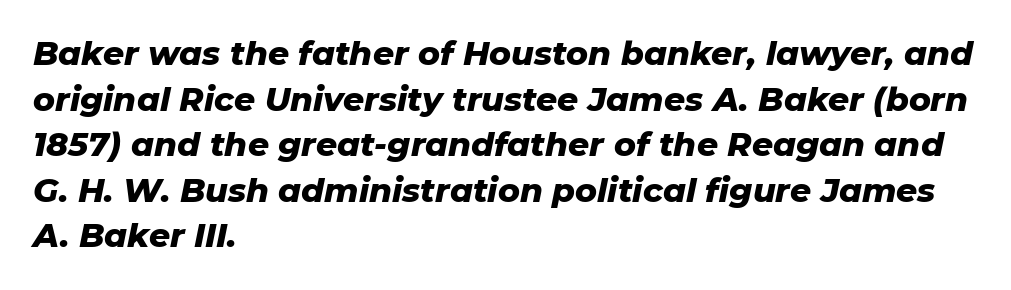
Does extra space separate the letters? No, they use regular spacing. Reading down the block, your eye returns to a fixed left position each line. Character widths vary here, with narrow letters taking less room than wide ones. A normal amount of white space separates one row of letters from the next.
